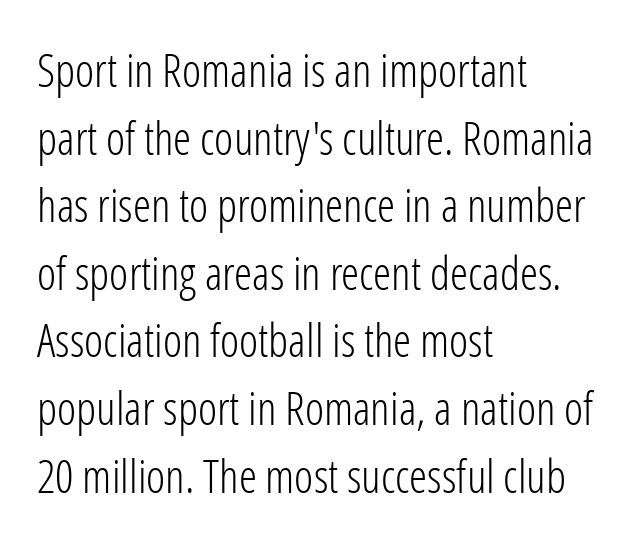
Q: Is the text bold? A: No.
Q: Is the text italic (slanted)? A: No, it is upright.
Q: Is the typeface a serif or a sans-serif typeface? A: Sans-serif.
Q: Is the text underlined? A: No.
Q: How is the paragraph aligned? A: Left-aligned.
Q: Is the spacing between letters normal or unusually wide? A: Normal.
Q: Is the spacing between lines tight, normal or loose? A: Normal.
Q: Width (condensed, normal, or wide)? A: Condensed.
Q: Stroke contrast? A: Low.
Q: x-height? A: Medium.
Q: Monospaced? A: No.
